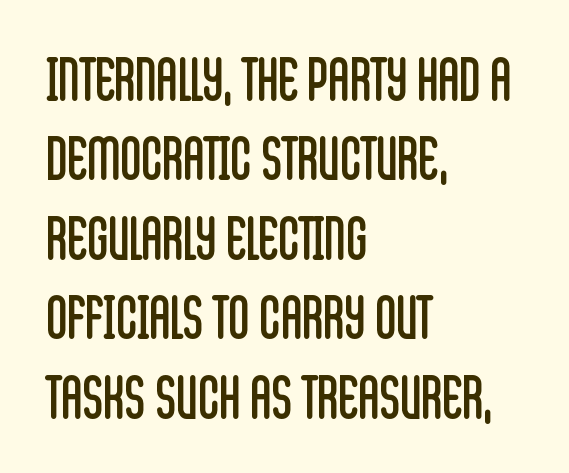
{"serif": "no", "italic": "no", "bold": "no", "weight": "regular", "width": "condensed", "stroke_contrast": "low", "x_height": "large", "monospaced": "no", "underline": "no", "align": "left", "line_spacing": "normal", "line_spacing_ratio": 1.37, "letter_spacing": "normal", "letter_spacing_em": 0.0, "glyph_px": 58}
